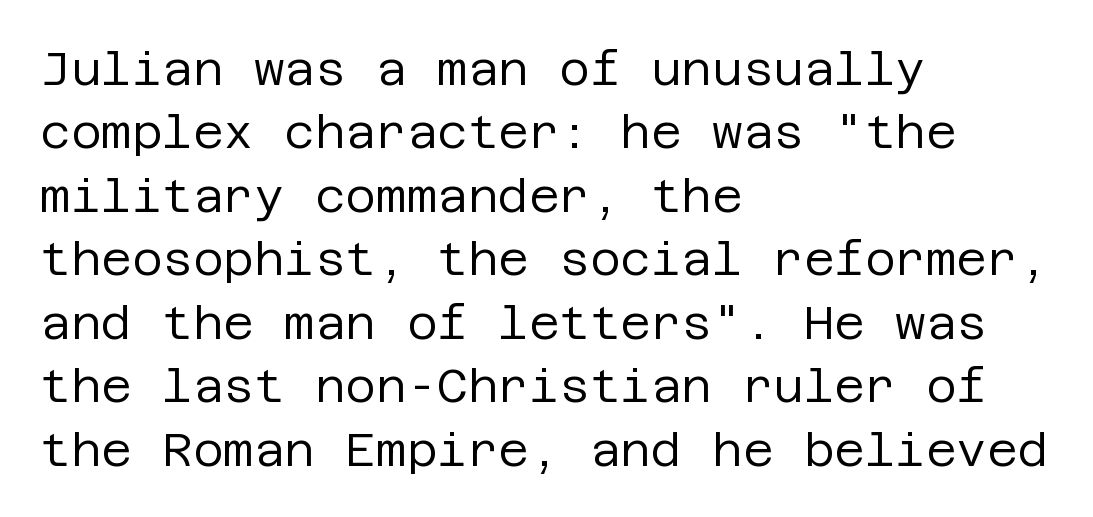
Descenders are the only things crossing below the line. Leading: standard. The strokes carry an ordinary text weight at most. No italicization has been applied; the sample stays upright. Stroke terminals: plain, sans-serif.
